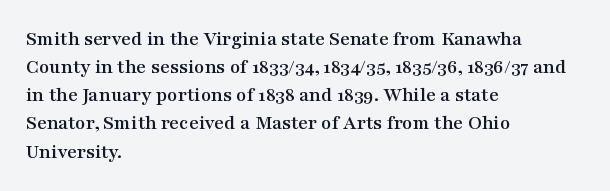
Teacher's note: observe the even left margin — that is flush-left alignment. No italicization has been applied; the sample stays upright. Clear beneath every line of the passage. Honestly, the letter spacing is just normal — you wouldn't notice it. A typesetter would call this leading conventional body-copy spacing.
